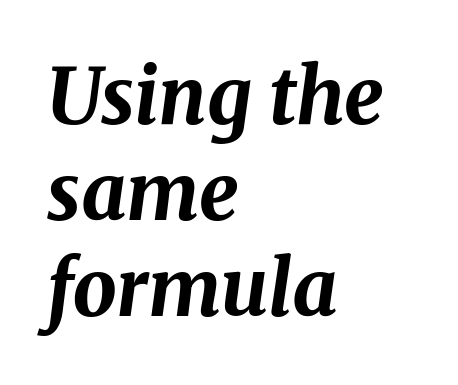
{"italic": "yes", "lean": "right", "slant_degrees": 8, "bold": "yes", "weight": "bold", "width": "normal", "stroke_contrast": "medium", "x_height": "medium", "monospaced": "no", "underline": "no", "align": "left", "line_spacing_ratio": 1.23, "letter_spacing": "normal", "letter_spacing_em": 0.0, "glyph_px": 78}
